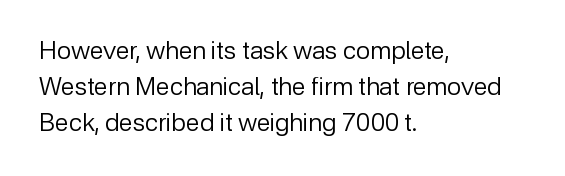
Q: Is the text bold? A: No.
Q: Is the text italic (slanted)? A: No, it is upright.
Q: Is the text underlined? A: No.
Q: How is the paragraph aligned? A: Left-aligned.
Q: Is the spacing between letters normal or unusually wide? A: Normal.
Q: Is the spacing between lines tight, normal or loose? A: Normal.
